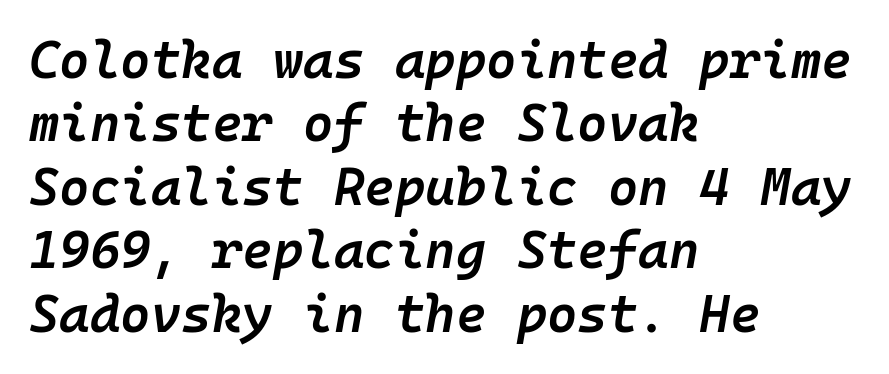
You could call the tracking neutral — neither tight nor loose. The passage is arranged the way most books set body copy — flush left. What weight is shown? A semibold, between regular and bold. Posture: slanted.
